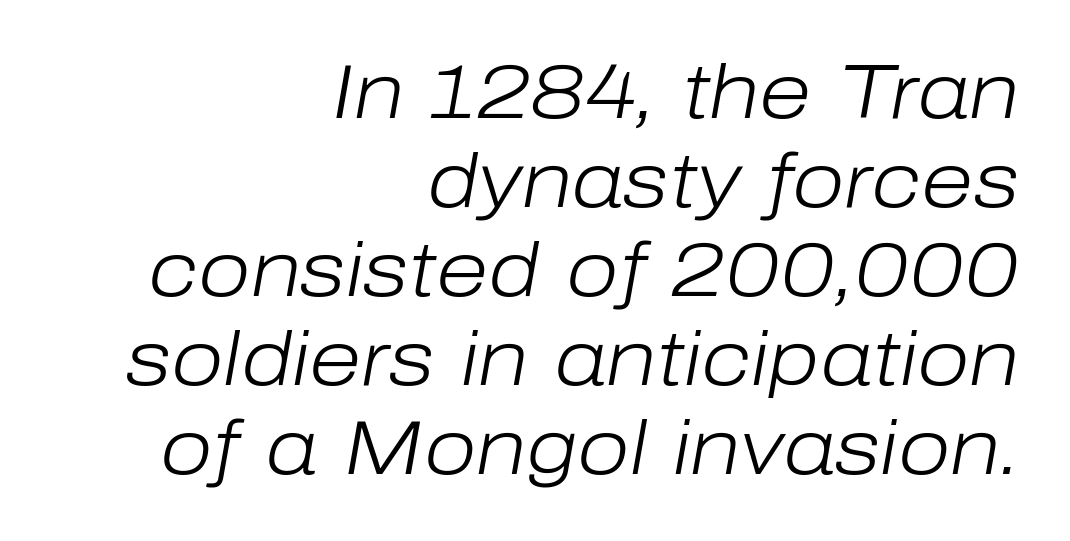
The rag falls on the left side of this text block. The face used here has a pronounced slope to its letters. Tracking value appears to be zero — textbook default spacing. This sample has the flowing, uneven cadence of proportional lettering. Any mark beneath the type? The region is blank. The cut favours lightness, reaching ordinary text weight at its darkest.
